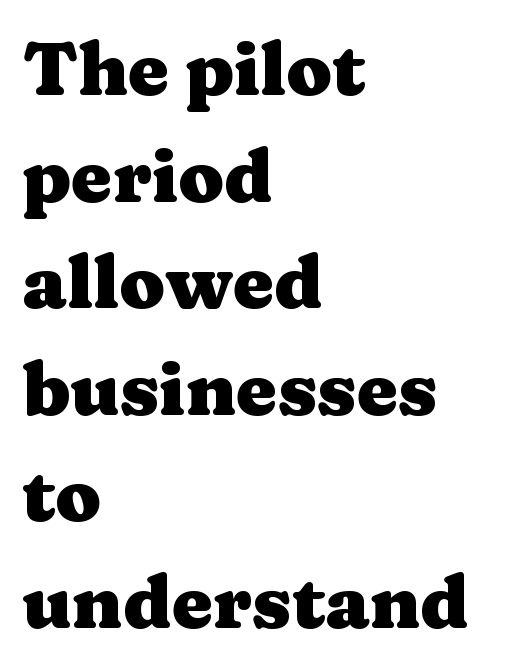
Q: Is the text bold? A: Yes.
Q: Is the text italic (slanted)? A: No, it is upright.
Q: Is the typeface a serif or a sans-serif typeface? A: Serif.
Q: Is the text underlined? A: No.
Q: How is the paragraph aligned? A: Left-aligned.
Q: Is the spacing between letters normal or unusually wide? A: Normal.
Q: Is the spacing between lines tight, normal or loose? A: Normal.
Q: Width (condensed, normal, or wide)? A: Wide.
Q: Stroke contrast? A: Medium.
Q: x-height? A: Medium.
Q: Monospaced? A: No.
